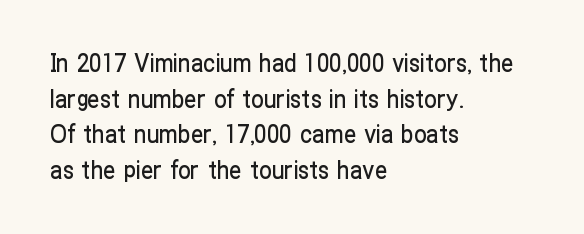
Glyph-to-glyph distance matches everyday printed text. The baseline area is clear. These lines are set flush left with a ragged right edge. Designer's note — italics off, roman on. The rendering uses a moderate line-height, typical for paragraphs.
